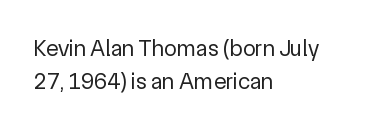
Honestly, the row spacing looks completely unremarkable. Caption: face not bold, strokes unweighted. Posture: vertical. This rendering features lettering with no underline. The setting favours the left margin, as ordinary paragraphs usually do.
